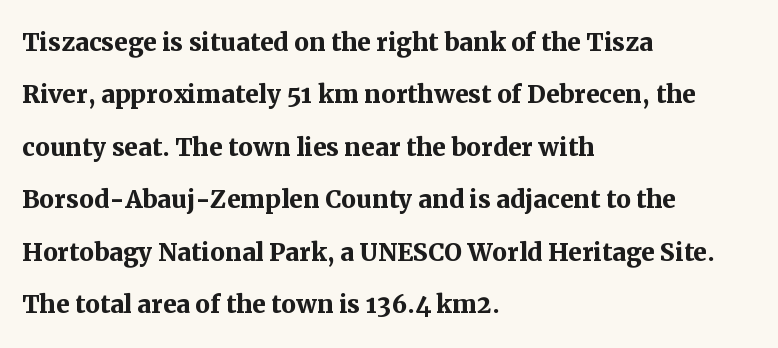
The image shows 33 px semibold serif type, upright; set left-aligned, normal line spacing (1.59x), normal letter spacing, not underlined; medium stroke contrast and a medium x-height.
